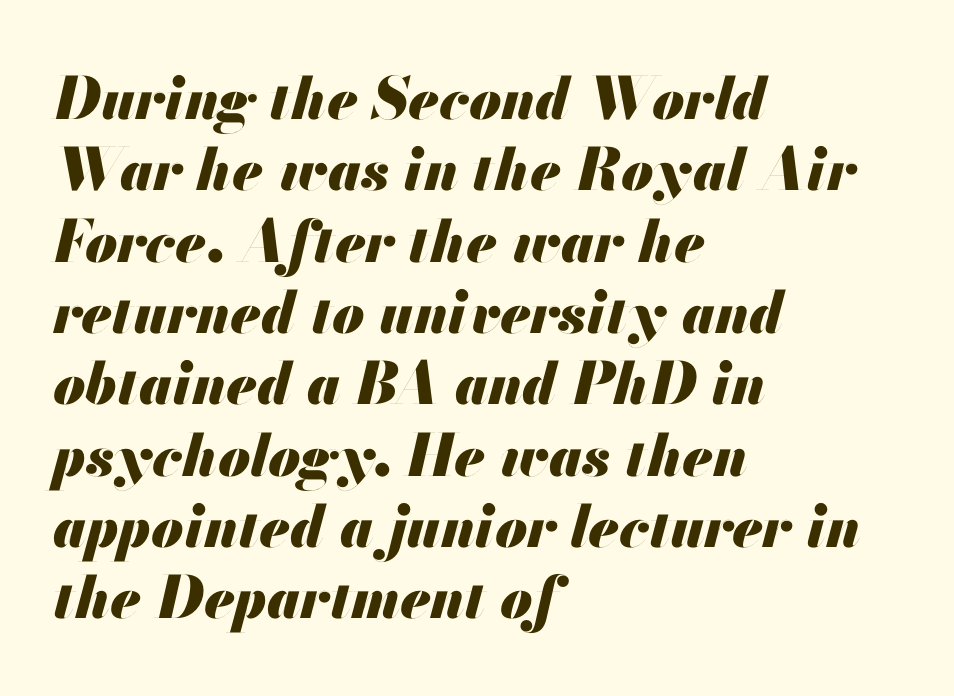
Q: Is the text bold? A: Yes.
Q: Is the text italic (slanted)? A: Yes, it leans right by about 13 degrees.
Q: Is the text underlined? A: No.
Q: How is the paragraph aligned? A: Left-aligned.
Q: Is the spacing between letters normal or unusually wide? A: Normal.
Q: Width (condensed, normal, or wide)? A: Normal.
Q: Stroke contrast? A: Medium.
Q: x-height? A: Small.
Q: Monospaced? A: No.
